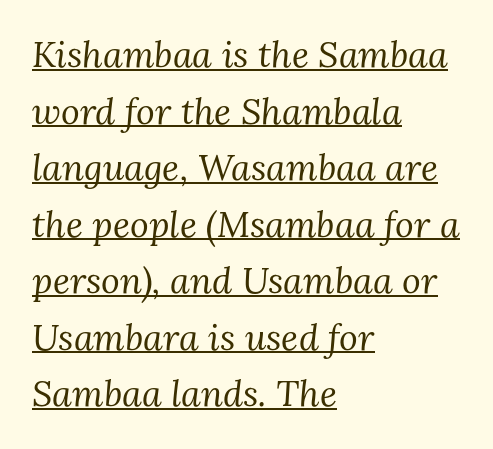
The image shows 36 px regular-weight serif type, italic (leaning right); set left-aligned, normal line spacing (1.57x), normal letter spacing, underlined; medium stroke contrast and a medium x-height.
